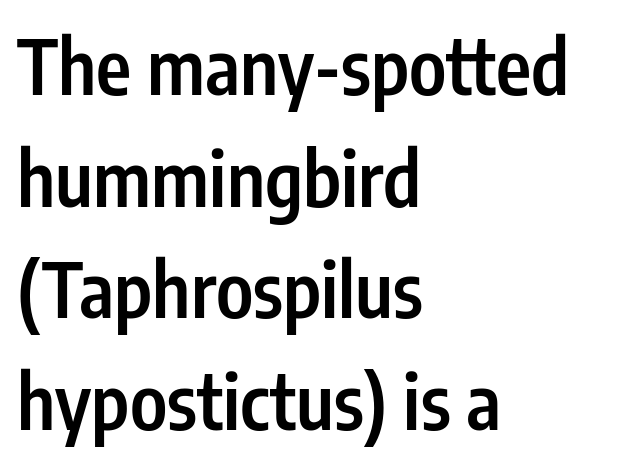
Compared with a centered layout, this one pins lines to the left instead. Rows of type keep a routine distance in the vertical direction. Upright lettering throughout. A typesetter would call this zero additional tracking.
